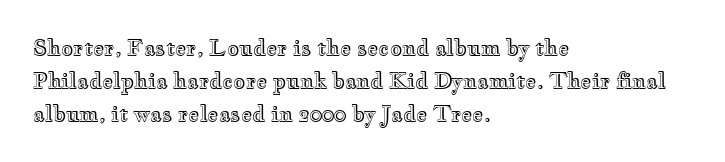
{"italic": "no", "underline": "no", "align": "left", "line_spacing": "normal", "line_spacing_ratio": 1.58, "letter_spacing": "normal", "letter_spacing_em": 0.0, "glyph_px": 21}
